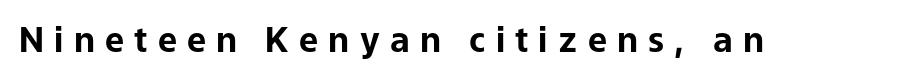
The image shows 34 px bold sans-serif type, upright; set unusually wide letter spacing (+0.3 em), not underlined; low stroke contrast and a medium x-height.
